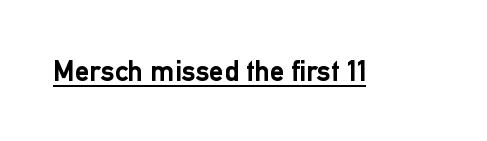
Q: Is the text bold? A: Yes.
Q: Is the text italic (slanted)? A: No, it is upright.
Q: Is the typeface a serif or a sans-serif typeface? A: Sans-serif.
Q: Is the text underlined? A: Yes.
Q: Is the spacing between letters normal or unusually wide? A: Normal.
Q: Width (condensed, normal, or wide)? A: Normal.
Q: Stroke contrast? A: Low.
Q: x-height? A: Medium.
Q: Monospaced? A: No.
